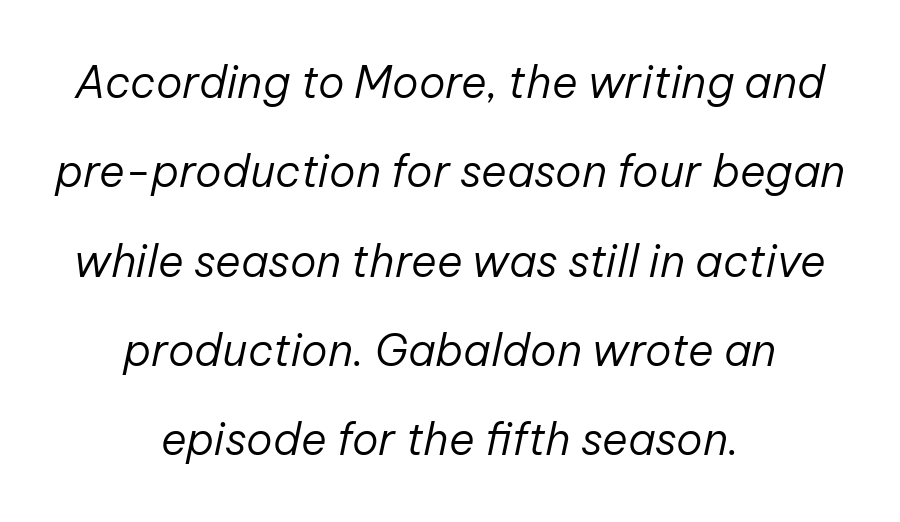
Centered paragraph, ragged on both sides. The gaps between neighbouring characters are ordinary and unremarkable. The axis of the letterforms is tilted away from vertical. Looks like regular typesetting: each glyph gets only the width it needs.
